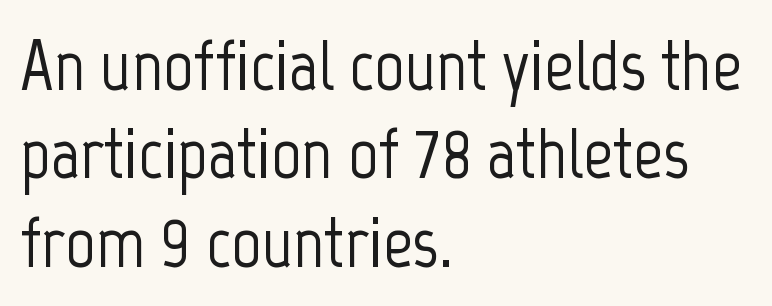
The image shows 73 px condensed sans-serif type, upright; set left-aligned, line spacing 1.21x, normal letter spacing, not underlined; low stroke contrast and a medium x-height.
